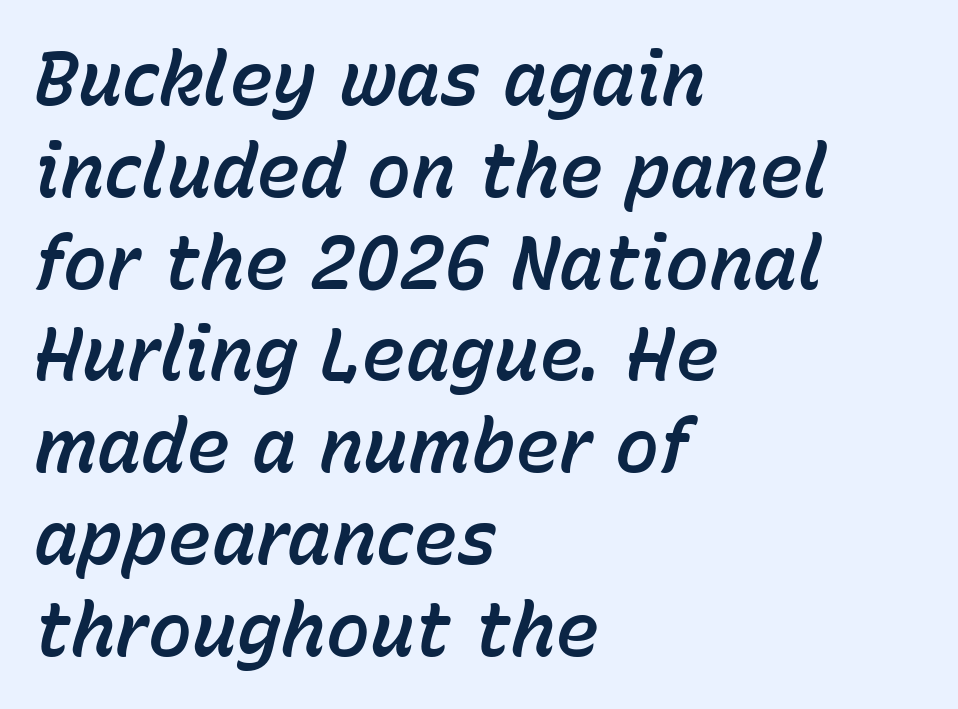
Q: Is the text italic (slanted)? A: Yes, it leans right by about 15 degrees.
Q: Is the text underlined? A: No.
Q: How is the paragraph aligned? A: Left-aligned.
Q: Is the spacing between letters normal or unusually wide? A: Normal.
Q: Width (condensed, normal, or wide)? A: Normal.
Q: Stroke contrast? A: Low.
Q: x-height? A: Medium.
Q: Monospaced? A: No.
